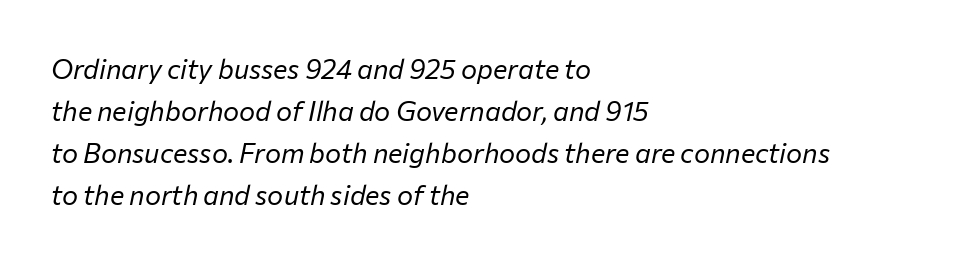
{"italic": "yes", "lean": "right", "slant_degrees": 12, "bold": "no", "underline": "no", "align": "left", "line_spacing": "normal", "line_spacing_ratio": 1.55, "letter_spacing": "normal", "letter_spacing_em": 0.0, "glyph_px": 27}
